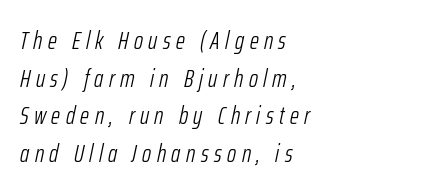
Q: Is the text bold? A: No.
Q: Is the text italic (slanted)? A: Yes, it leans right by about 12 degrees.
Q: Is the text underlined? A: No.
Q: How is the paragraph aligned? A: Left-aligned.
Q: Is the spacing between letters normal or unusually wide? A: Unusually wide.
Q: Is the spacing between lines tight, normal or loose? A: Normal.
